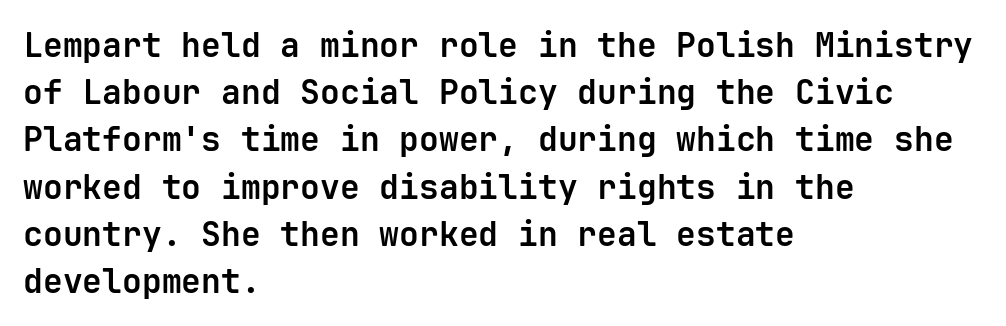
The image shows 33 px bold sans-serif type, upright, monospaced; set left-aligned, normal line spacing (1.43x), normal letter spacing, not underlined; low stroke contrast and a medium x-height.
